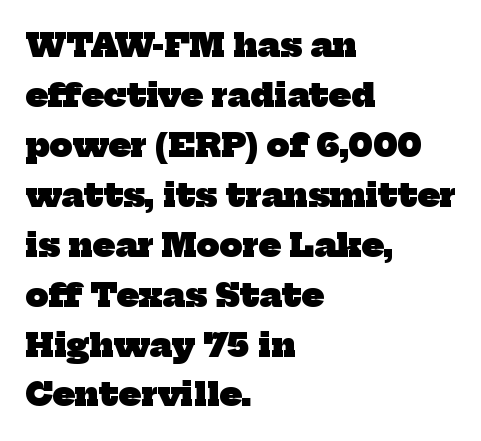
The image shows 32 px heavy serif type; set left-aligned, normal line spacing (1.56x), normal letter spacing, not underlined; low stroke contrast and a medium x-height.
